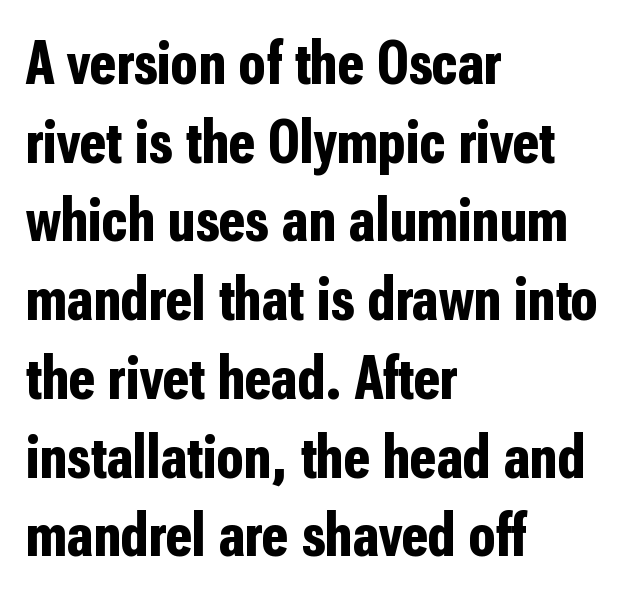
The image shows 62 px bold, condensed sans-serif type, upright; set left-aligned, normal line spacing (1.27x), normal letter spacing, not underlined; low stroke contrast and a medium x-height.
